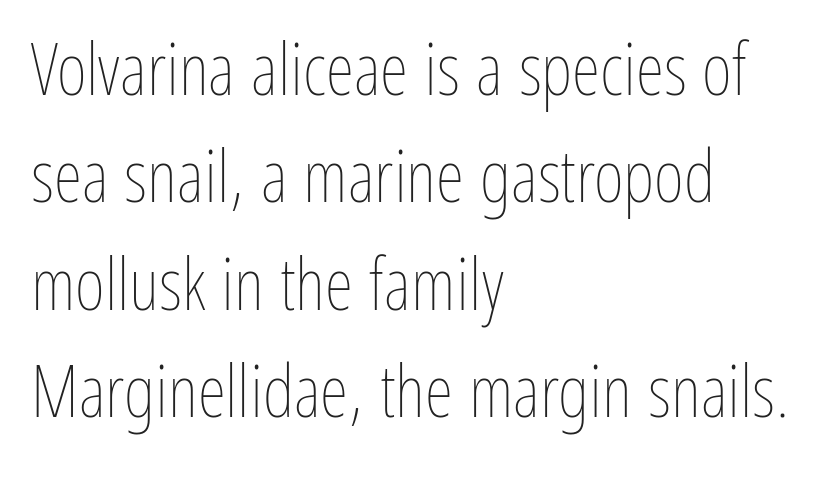
Q: Is the text bold? A: No.
Q: Is the text italic (slanted)? A: No, it is upright.
Q: Is the text underlined? A: No.
Q: How is the paragraph aligned? A: Left-aligned.
Q: Is the spacing between letters normal or unusually wide? A: Normal.
Q: Is the spacing between lines tight, normal or loose? A: Normal.
Q: Width (condensed, normal, or wide)? A: Condensed.
Q: Stroke contrast? A: Low.
Q: x-height? A: Medium.
Q: Monospaced? A: No.
